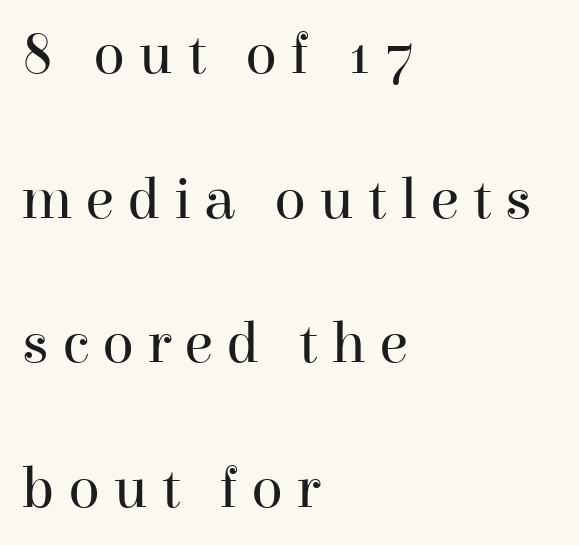
The image shows 59 px regular-weight serif type, upright; set left-aligned, loose line spacing (2.45x), unusually wide letter spacing (+0.22 em), not underlined; high stroke contrast and a medium x-height.
